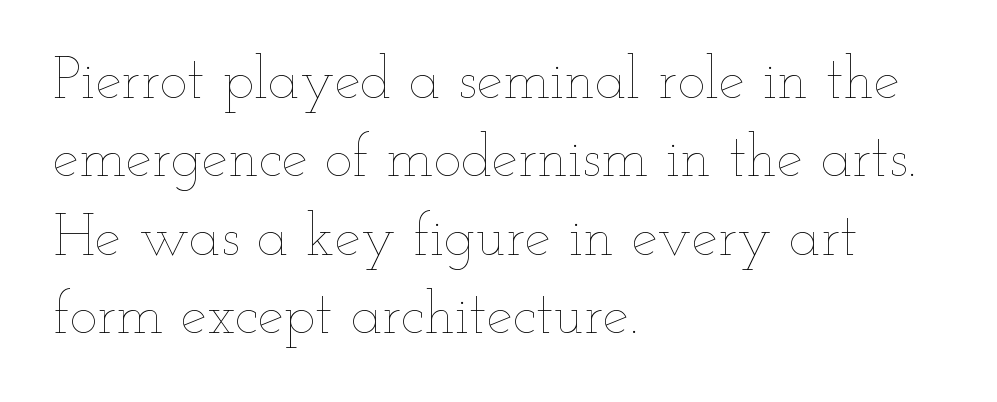
Think standard paragraph weight, or any step lighter than that. The letters advance in unequal steps, a hallmark of proportional type. The passage shown is not underscored anywhere. Nothing unusual about the tracking: characters are spaced as the font intends. Leading matches the norm, producing a regular column. The rag falls on the right side of this text block.
